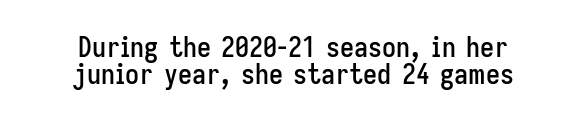
Q: Is the text italic (slanted)? A: No, it is upright.
Q: Is the typeface a serif or a sans-serif typeface? A: Sans-serif.
Q: Is the text underlined? A: No.
Q: How is the paragraph aligned? A: Centered.
Q: Is the spacing between letters normal or unusually wide? A: Normal.
Q: Is the spacing between lines tight, normal or loose? A: Tight.
Q: Width (condensed, normal, or wide)? A: Condensed.
Q: Stroke contrast? A: Low.
Q: x-height? A: Medium.
Q: Monospaced? A: No.
